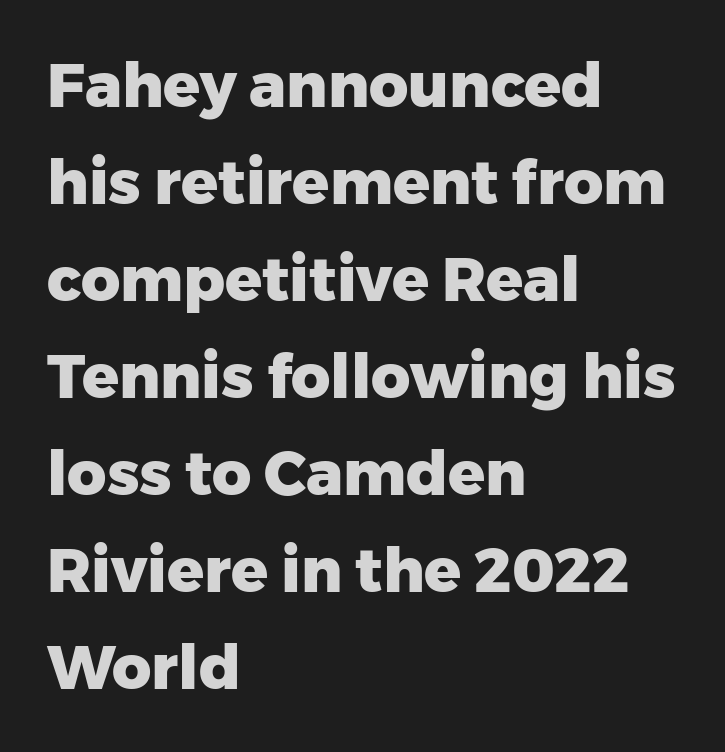
Q: Is the text bold? A: Yes.
Q: Is the text italic (slanted)? A: No, it is upright.
Q: Is the typeface a serif or a sans-serif typeface? A: Sans-serif.
Q: Is the text underlined? A: No.
Q: How is the paragraph aligned? A: Left-aligned.
Q: Is the spacing between letters normal or unusually wide? A: Normal.
Q: Is the spacing between lines tight, normal or loose? A: Normal.
Q: Width (condensed, normal, or wide)? A: Normal.
Q: Stroke contrast? A: Low.
Q: x-height? A: Medium.
Q: Monospaced? A: No.
